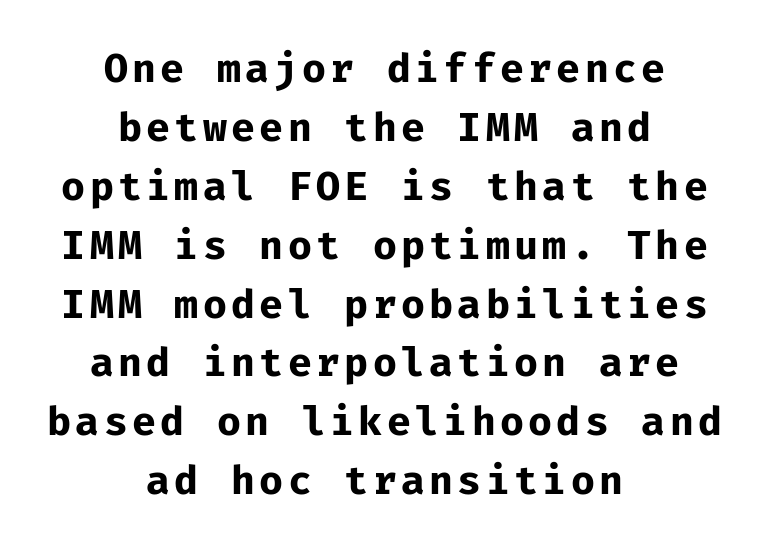
The image shows 39 px bold sans-serif type, upright, monospaced; set centered, normal line spacing (1.51x), not underlined; low stroke contrast and a medium x-height.
